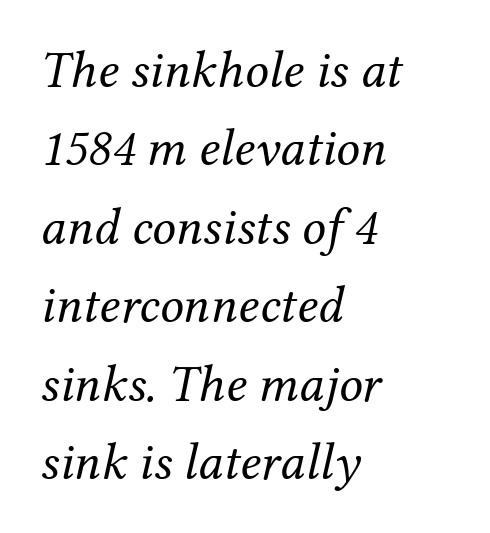
Q: Is the text bold? A: No.
Q: Is the text italic (slanted)? A: Yes, it leans right by about 12 degrees.
Q: Is the typeface a serif or a sans-serif typeface? A: Serif.
Q: Is the text underlined? A: No.
Q: How is the paragraph aligned? A: Left-aligned.
Q: Is the spacing between letters normal or unusually wide? A: Normal.
Q: Is the spacing between lines tight, normal or loose? A: Normal.
Q: Width (condensed, normal, or wide)? A: Normal.
Q: Stroke contrast? A: Medium.
Q: x-height? A: Medium.
Q: Monospaced? A: No.
